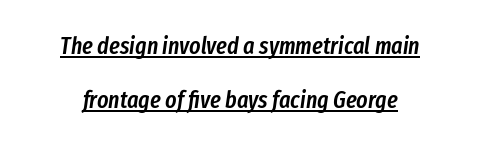
{"italic": "yes", "lean": "right", "slant_degrees": 8, "bold": "semi", "underline": "yes", "line_spacing": "loose", "line_spacing_ratio": 2.24, "letter_spacing": "normal", "letter_spacing_em": 0.0, "glyph_px": 24}
